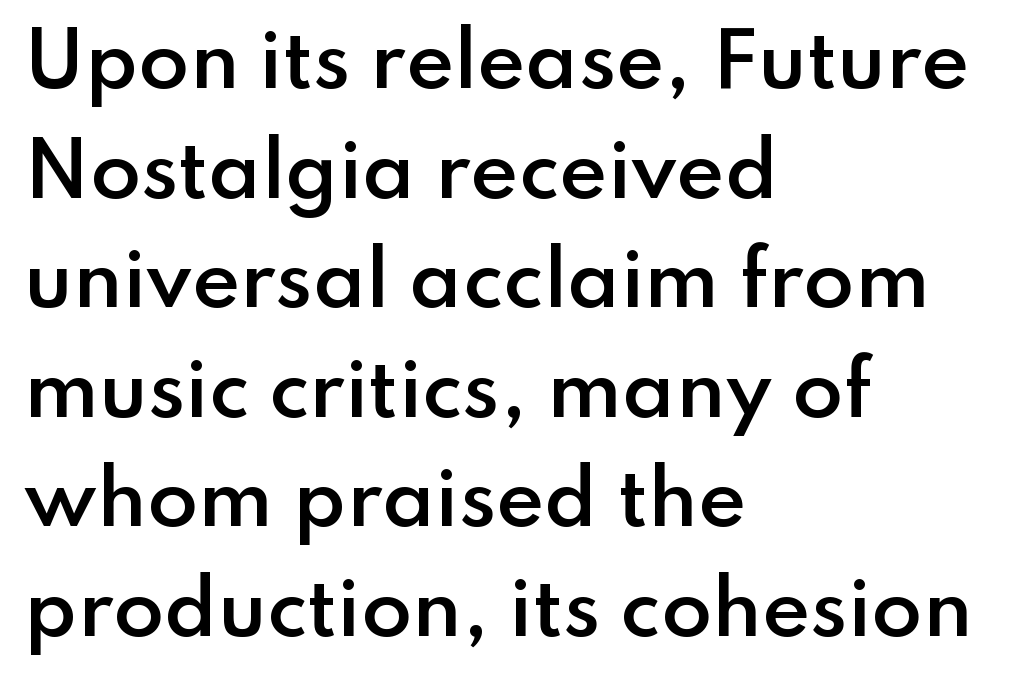
Q: Is the text bold? A: Semi-bold.
Q: Is the text italic (slanted)? A: No, it is upright.
Q: Is the typeface a serif or a sans-serif typeface? A: Sans-serif.
Q: Is the text underlined? A: No.
Q: How is the paragraph aligned? A: Left-aligned.
Q: Is the spacing between letters normal or unusually wide? A: Normal.
Q: Is the spacing between lines tight, normal or loose? A: Normal.
Q: Width (condensed, normal, or wide)? A: Normal.
Q: Stroke contrast? A: Low.
Q: x-height? A: Small.
Q: Monospaced? A: No.
